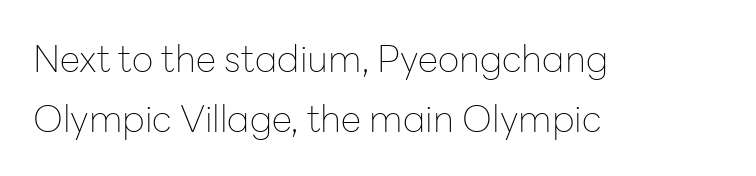
The image shows 37 px thin sans-serif type, upright; set left-aligned, normal line spacing (1.61x), normal letter spacing, not underlined; low stroke contrast and a medium x-height.
